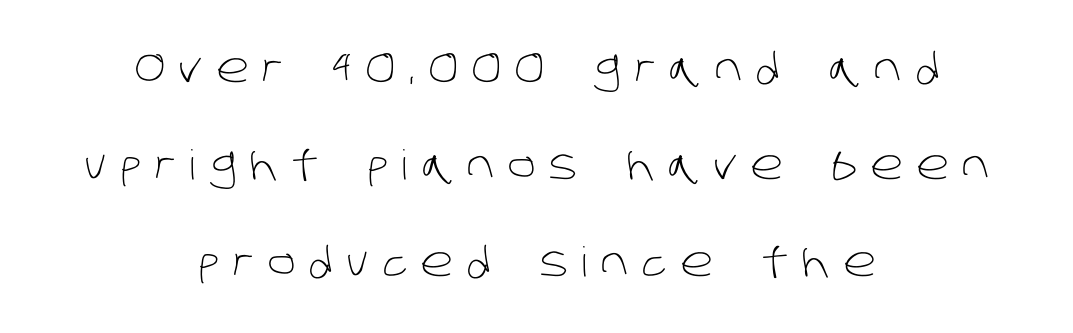
The image shows 41 px light sans-serif type; set centered, loose line spacing (2.37x), unusually wide letter spacing (+0.33 em), not underlined; low stroke contrast and a large x-height.
